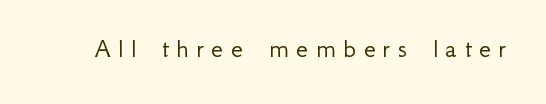
Stroke terminals: plain, sans-serif. The type sits square on the baseline with zero lean. Check the space under the baseline: it is left empty. Caption: face not bold, strokes unweighted. The line texture is sparse and dotted thanks to wide tracking. These lines are rendered in a variable-pitch font.
